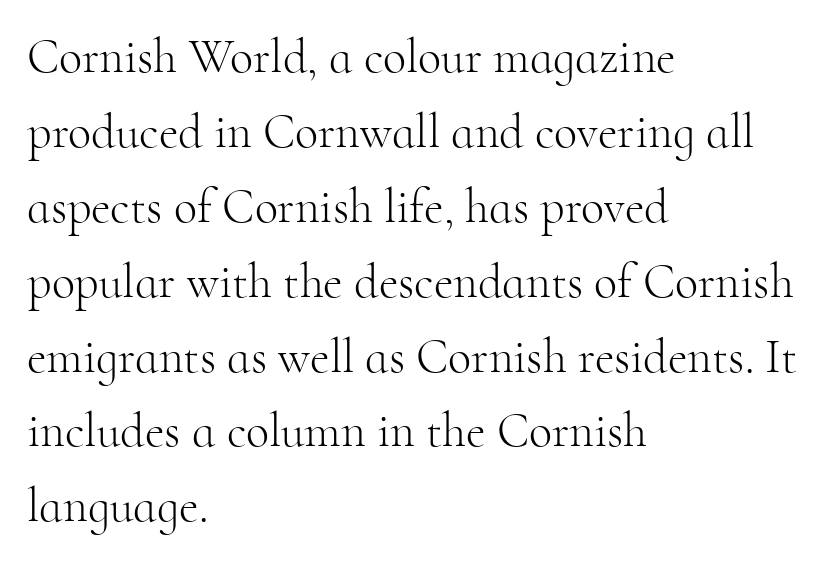
Q: Is the text bold? A: No.
Q: Is the text italic (slanted)? A: No, it is upright.
Q: Is the typeface a serif or a sans-serif typeface? A: Serif.
Q: Is the text underlined? A: No.
Q: How is the paragraph aligned? A: Left-aligned.
Q: Is the spacing between letters normal or unusually wide? A: Normal.
Q: Is the spacing between lines tight, normal or loose? A: Normal.
Q: Width (condensed, normal, or wide)? A: Normal.
Q: Stroke contrast? A: High.
Q: x-height? A: Small.
Q: Monospaced? A: No.
